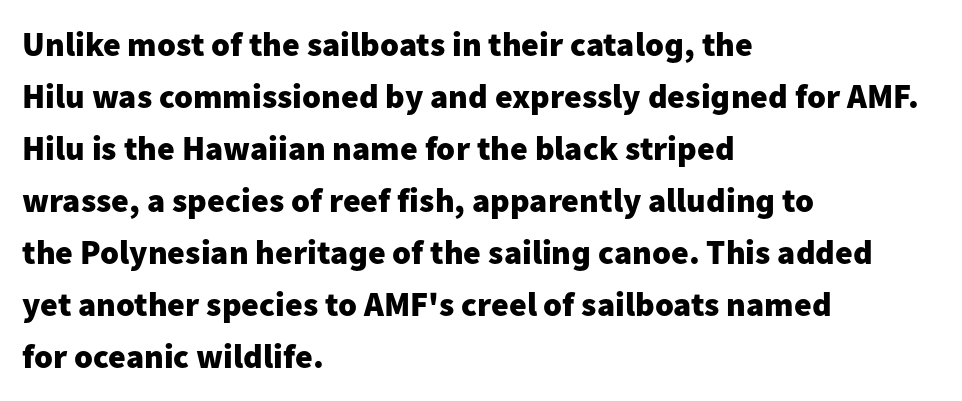
Q: Is the text bold? A: Yes.
Q: Is the text italic (slanted)? A: No, it is upright.
Q: Is the typeface a serif or a sans-serif typeface? A: Sans-serif.
Q: Is the text underlined? A: No.
Q: How is the paragraph aligned? A: Left-aligned.
Q: Is the spacing between letters normal or unusually wide? A: Normal.
Q: Is the spacing between lines tight, normal or loose? A: Normal.
Q: Width (condensed, normal, or wide)? A: Normal.
Q: Stroke contrast? A: Low.
Q: x-height? A: Medium.
Q: Monospaced? A: No.
